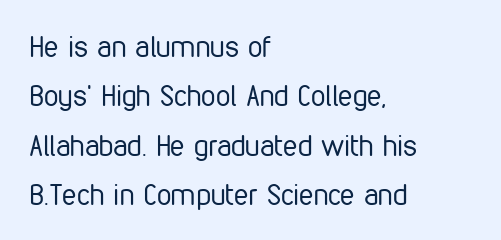
{"serif": "no", "italic": "no", "bold": "no", "weight": "regular", "width": "condensed", "stroke_contrast": "low", "x_height": "medium", "monospaced": "no", "underline": "no", "align": "left", "line_spacing": "normal", "line_spacing_ratio": 1.7, "letter_spacing": "normal", "letter_spacing_em": 0.0, "glyph_px": 29}
